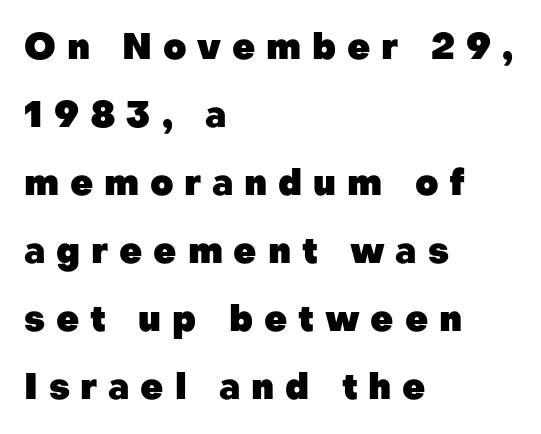
The image shows 36 px heavy sans-serif type, upright; set left-aligned, line spacing 1.89x, unusually wide letter spacing (+0.3 em), not underlined; low stroke contrast and a medium x-height.
